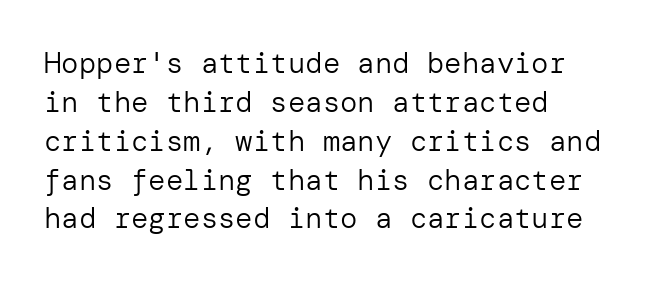
The image shows 29 px regular-weight sans-serif type, upright; set left-aligned, normal line spacing (1.34x), normal letter spacing, not underlined; low stroke contrast and a medium x-height.
